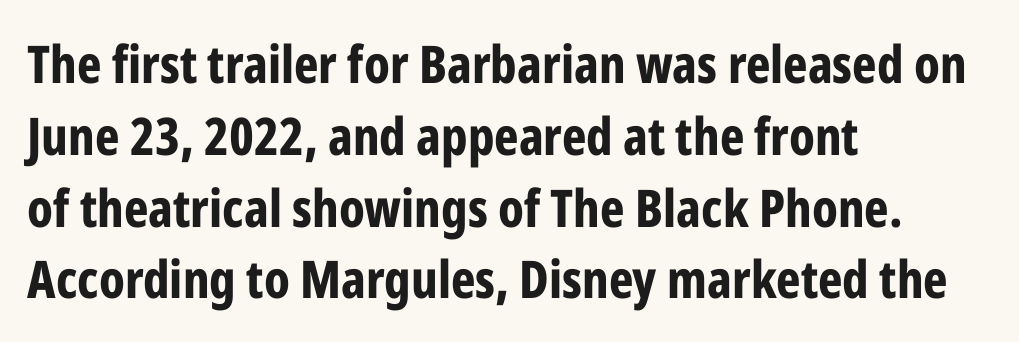
Nobody touched the tracking dial on this one. Unmarked baselines from the first word to the last. A typesetter would call this leading conventional body-copy spacing. The passage shown is typed in a proportional face where columns would drift. The letters stand upright; this is a roman face. Notice how the passage keeps a crisp vertical edge on the left only.
